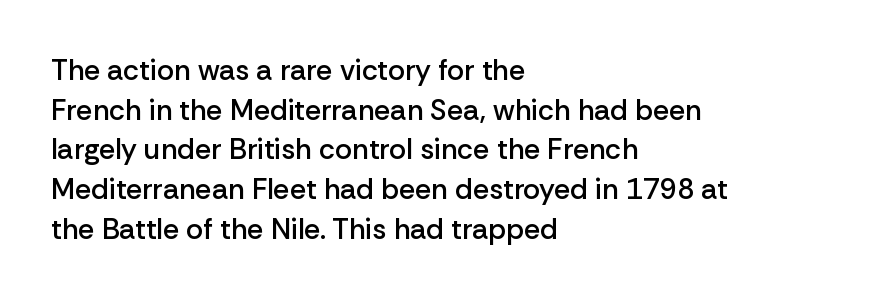
The type sits square on the baseline with zero lean. This sample is left-justified, so line endings fall wherever the words run out. Think of a printed novel: that variable character pitch is what you see here. Typographic density is moderately raised because the face is semibold. The zone under the glyphs is completely vacant.
